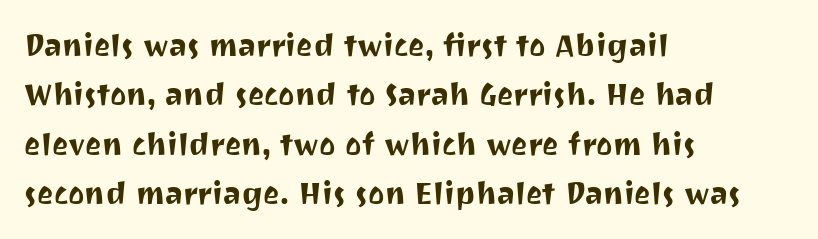
The image shows 31 px sans-serif type, upright; set left-aligned, normal line spacing (1.59x), normal letter spacing, not underlined; medium stroke contrast and a medium x-height.
